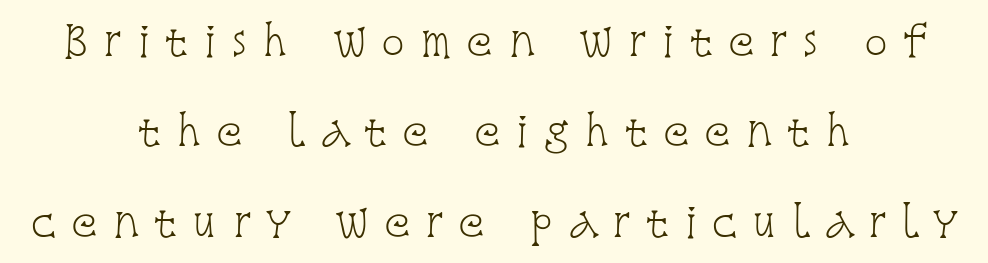
Q: Is the text bold? A: No.
Q: Is the text italic (slanted)? A: No, it is upright.
Q: Is the typeface a serif or a sans-serif typeface? A: Serif.
Q: Is the text underlined? A: No.
Q: How is the paragraph aligned? A: Centered.
Q: Is the spacing between letters normal or unusually wide? A: Unusually wide.
Q: Is the spacing between lines tight, normal or loose? A: Loose.
Q: Width (condensed, normal, or wide)? A: Condensed.
Q: Stroke contrast? A: Low.
Q: x-height? A: Large.
Q: Monospaced? A: No.
